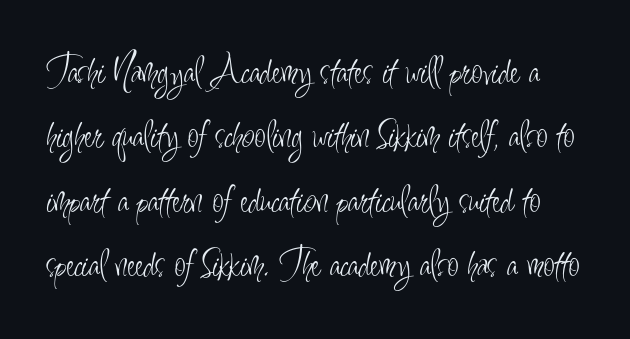
{"serif": "no", "bold": "no", "weight": "light", "width": "condensed", "stroke_contrast": "low", "x_height": "small", "monospaced": "no", "underline": "no", "line_spacing": "normal", "line_spacing_ratio": 1.57, "letter_spacing": "normal", "letter_spacing_em": 0.0, "glyph_px": 41}
